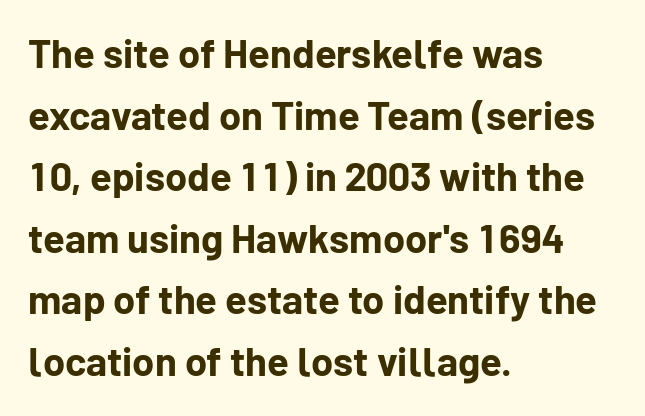
{"serif": "no", "italic": "no", "bold": "yes", "weight": "bold", "width": "normal", "stroke_contrast": "low", "x_height": "medium", "monospaced": "no", "underline": "no", "align": "left", "line_spacing": "normal", "line_spacing_ratio": 1.54, "letter_spacing": "normal", "letter_spacing_em": 0.0, "glyph_px": 40}
